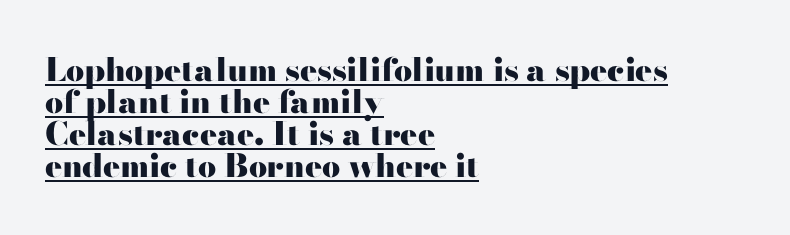
Q: Is the text bold? A: Yes.
Q: Is the text italic (slanted)? A: No, it is upright.
Q: Is the typeface a serif or a sans-serif typeface? A: Sans-serif.
Q: Is the text underlined? A: Yes.
Q: How is the paragraph aligned? A: Left-aligned.
Q: Is the spacing between letters normal or unusually wide? A: Normal.
Q: Is the spacing between lines tight, normal or loose? A: Tight.
Q: Width (condensed, normal, or wide)? A: Wide.
Q: Stroke contrast? A: High.
Q: x-height? A: Small.
Q: Monospaced? A: No.
